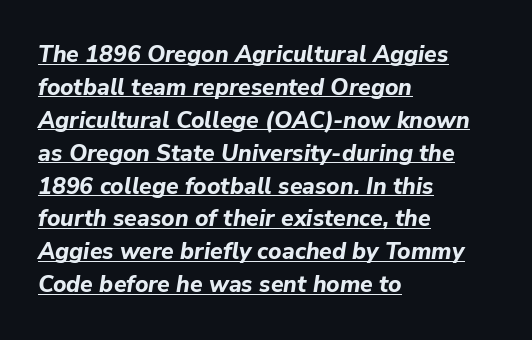
Q: Is the text bold? A: Yes.
Q: Is the text italic (slanted)? A: Yes, it leans right by about 9 degrees.
Q: Is the text underlined? A: Yes.
Q: How is the paragraph aligned? A: Left-aligned.
Q: Is the spacing between letters normal or unusually wide? A: Normal.
Q: Is the spacing between lines tight, normal or loose? A: Normal.
